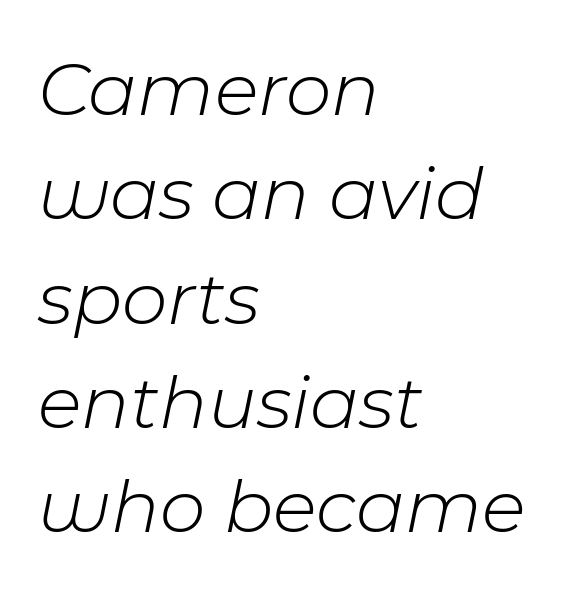
Q: Is the text bold? A: No.
Q: Is the text italic (slanted)? A: Yes, it leans right by about 11 degrees.
Q: Is the text underlined? A: No.
Q: How is the paragraph aligned? A: Left-aligned.
Q: Is the spacing between letters normal or unusually wide? A: Normal.
Q: Is the spacing between lines tight, normal or loose? A: Normal.
Q: Width (condensed, normal, or wide)? A: Normal.
Q: Stroke contrast? A: Low.
Q: x-height? A: Medium.
Q: Monospaced? A: No.
